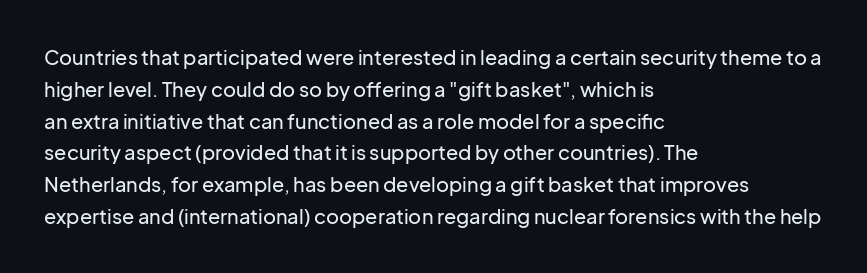
The letterforms sit shoulder to shoulder at normal distance. Ordinary non-slanted type is in use. All the whitespace from short lines collects on the right. The space between consecutive lines is moderate. The area under the type is left untouched.
